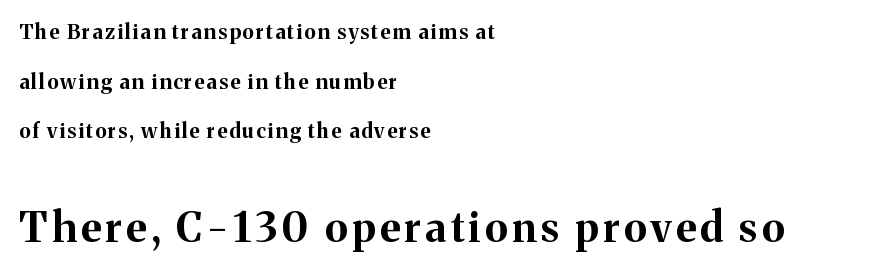
{"serif": "yes", "italic": "no", "bold": "yes", "weight": "bold", "width": "normal", "stroke_contrast": "medium", "x_height": "medium", "monospaced": "no", "underline": "no", "align": "left", "line_spacing": "loose", "line_spacing_ratio": 2.48, "larger_block": "second", "size_ratio": 2.05, "glyph_px": 41}
